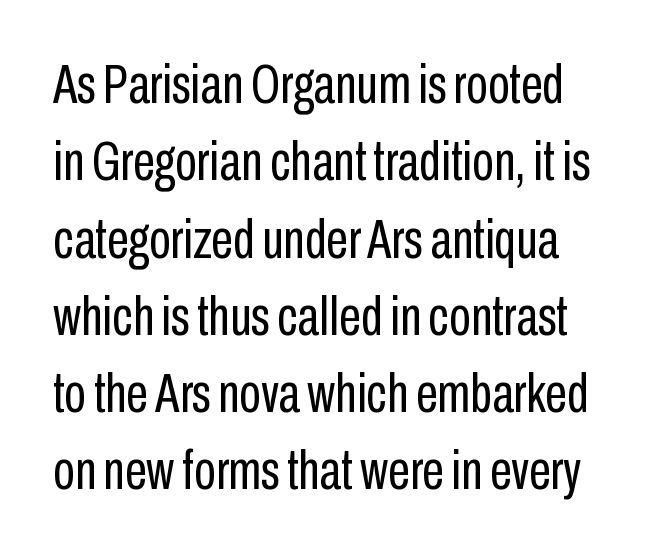
The letterforms sit shoulder to shoulder at normal distance. The characters display no serif detailing; their extremities are plain. Italic? Not at all — the glyphs are vertical. Spacing verdict: proportional, widths tailored to each character.
